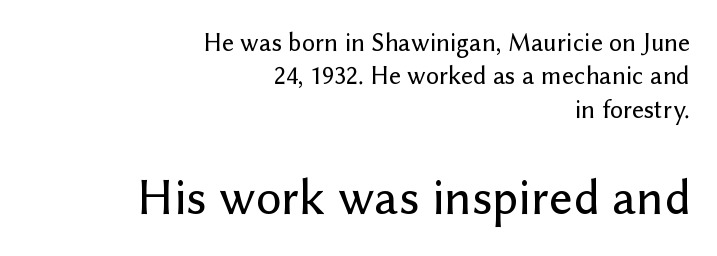
{"serif": "no", "italic": "no", "width": "normal", "stroke_contrast": "low", "x_height": "medium", "monospaced": "no", "underline": "no", "align": "right", "line_spacing": "normal", "line_spacing_ratio": 1.28, "letter_spacing": "normal", "letter_spacing_em": 0.0, "larger_block": "second", "size_ratio": 1.96, "glyph_px": 51}
